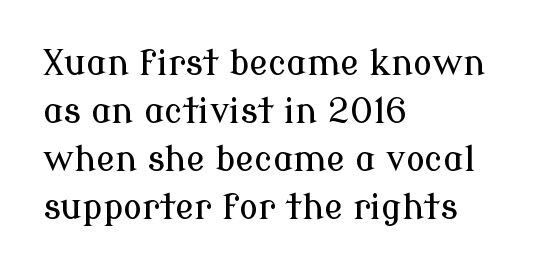
{"serif": "yes", "italic": "no", "width": "normal", "stroke_contrast": "low", "x_height": "medium", "monospaced": "no", "underline": "no", "align": "left", "line_spacing": "normal", "line_spacing_ratio": 1.37, "letter_spacing": "normal", "letter_spacing_em": 0.0, "glyph_px": 35}
